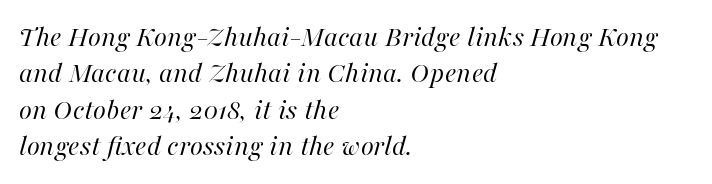
A clean baseline with only descenders dipping below it. Here the designer chose a conventional face with non-uniform glyph widths. The typeface has the unassuming heft of standard copy or less. Would a proofreader flag this as italicized? Yes. The rendering anchors every line to the left-hand side.
